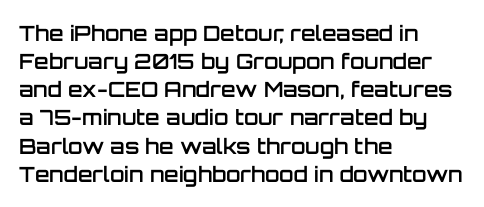
{"italic": "no", "bold": "semi", "underline": "no", "align": "left", "line_spacing": "normal", "line_spacing_ratio": 1.34, "letter_spacing": "normal", "letter_spacing_em": 0.0, "glyph_px": 21}
